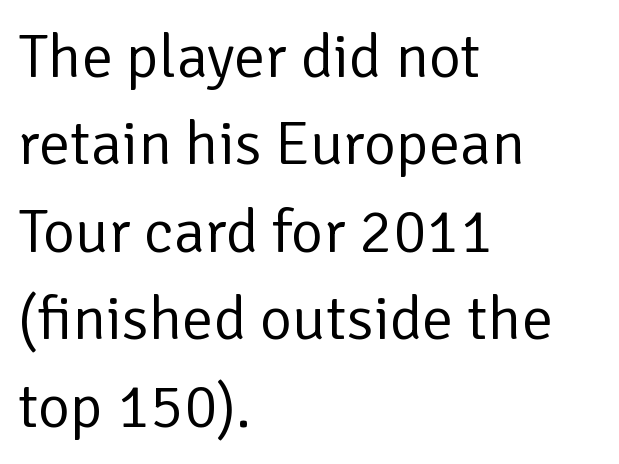
Q: Is the text bold? A: No.
Q: Is the text italic (slanted)? A: No, it is upright.
Q: Is the typeface a serif or a sans-serif typeface? A: Sans-serif.
Q: Is the text underlined? A: No.
Q: How is the paragraph aligned? A: Left-aligned.
Q: Is the spacing between letters normal or unusually wide? A: Normal.
Q: Is the spacing between lines tight, normal or loose? A: Normal.
Q: Width (condensed, normal, or wide)? A: Normal.
Q: Stroke contrast? A: Low.
Q: x-height? A: Medium.
Q: Monospaced? A: No.
